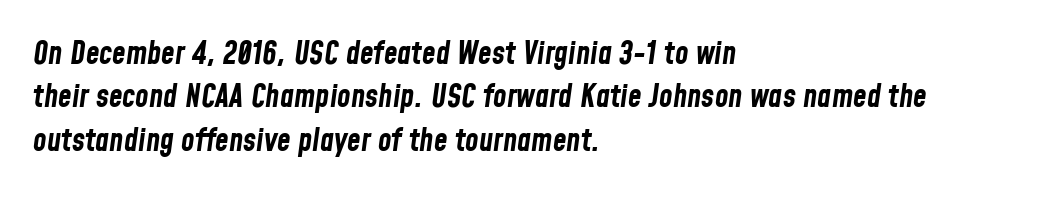
Caption: standard tracking, unaltered. The space beneath each line is pristine and unruled. These lines carry a lot of weight — the face is fully bold. The setting favours the left margin, as ordinary paragraphs usually do.
